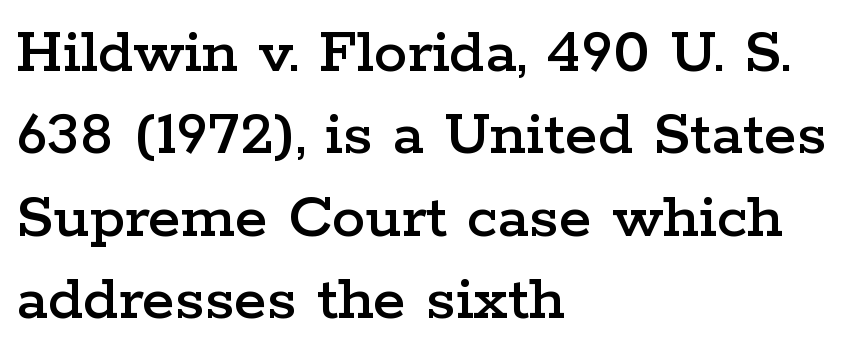
The image shows 67 px wide serif type, upright; set left-aligned, line spacing 1.23x, normal letter spacing, not underlined; low stroke contrast and a medium x-height.
